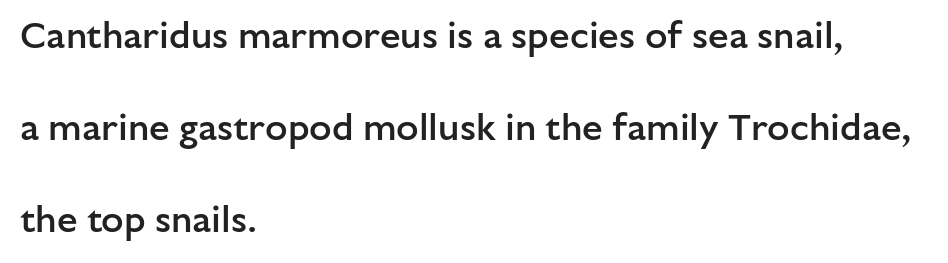
Students, observe: this is what heavily led, spacious text looks like. Tracking here is standard; glyphs follow each other at the usual distance. Is this a fixed-width face? No — the glyphs have proportional, varying widths. Moderately thickened strokes mark this as semibold type. Does the type have serifs? No, each stem ends abruptly.
